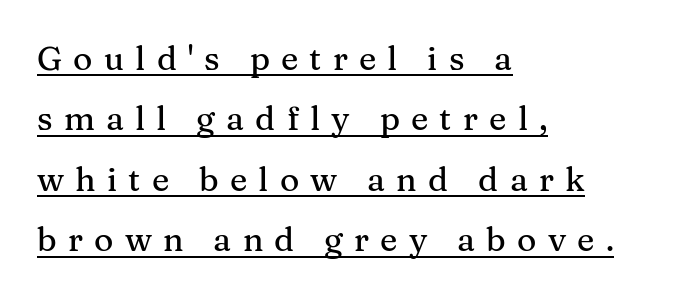
Q: Is the text italic (slanted)? A: No, it is upright.
Q: Is the typeface a serif or a sans-serif typeface? A: Serif.
Q: Is the text underlined? A: Yes.
Q: How is the paragraph aligned? A: Left-aligned.
Q: Is the spacing between letters normal or unusually wide? A: Unusually wide.
Q: Width (condensed, normal, or wide)? A: Normal.
Q: Stroke contrast? A: Medium.
Q: x-height? A: Medium.
Q: Monospaced? A: No.
